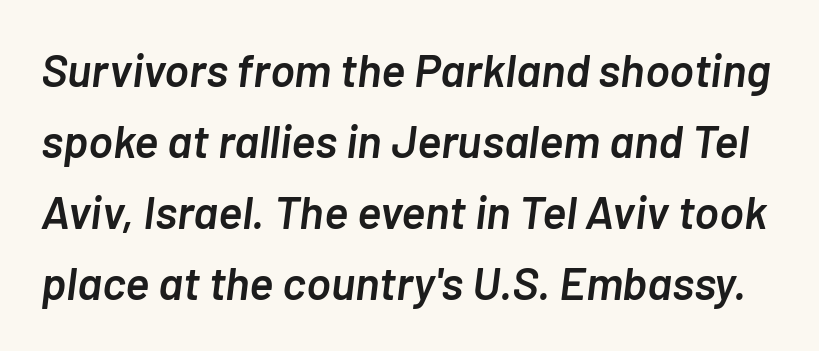
Does the weight exceed regular? Yes, but only to semibold. The font's italic variant was chosen for this text. This sample keeps an unexceptional amount of space between lines. These lines are rendered in a variable-pitch font. Plain, unruled lines of type.
